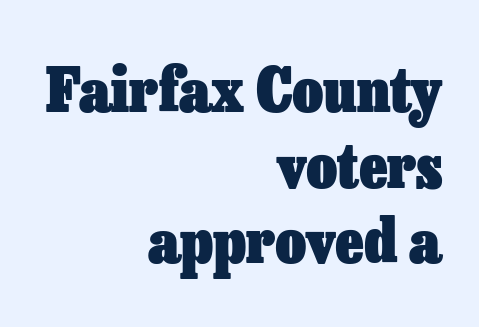
The image shows 60 px heavy type, upright; set right-aligned, normal line spacing (1.26x), normal letter spacing, not underlined; low stroke contrast and a medium x-height.
